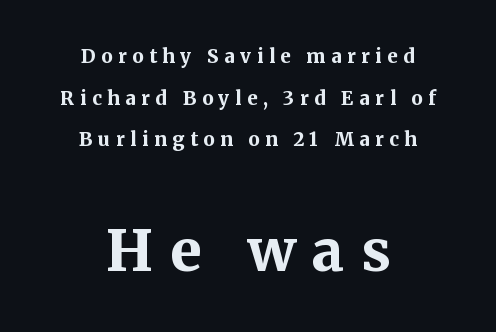
Chunky letters — that's bold for sure. You could not count columns in this text — the font is proportionally spaced. In terms of leading, this rendering errs on the spacious side. This sample is center-justified, so both line endings float freely.
